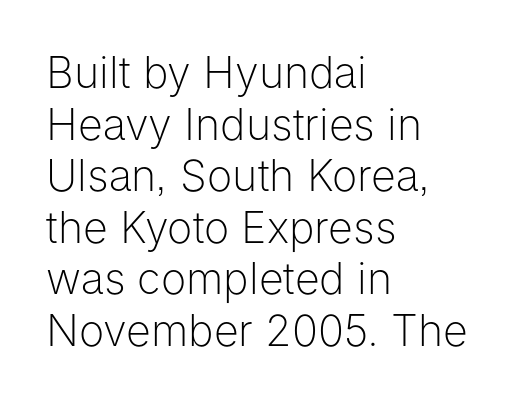
The image shows 43 px light sans-serif type, upright; set left-aligned, line spacing 1.2x, normal letter spacing, not underlined; low stroke contrast and a medium x-height.
